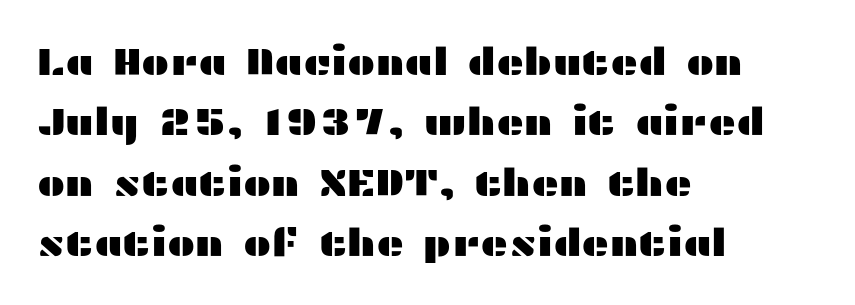
The image shows 38 px wide sans-serif type, upright; set left-aligned, normal line spacing (1.59x), normal letter spacing, not underlined; medium stroke contrast and a medium x-height.
